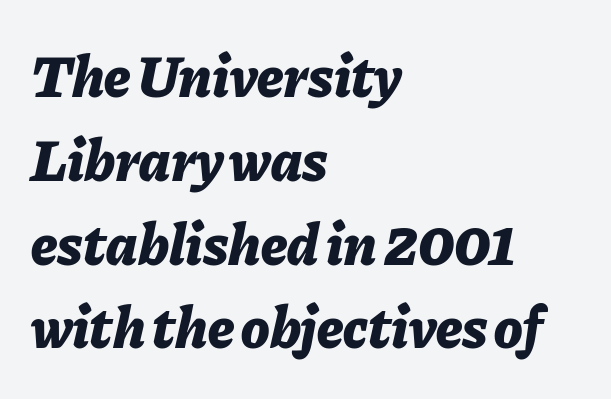
Its strokes are broad and dark, the hallmark of bold type. Lines of text with bare space underneath. Looking at the ascenders, they clearly lean. This block has exactly the height ordinary leading produces. The paragraph shown leans on its left margin. Proportional: the letters do not fall into vertical columns.
